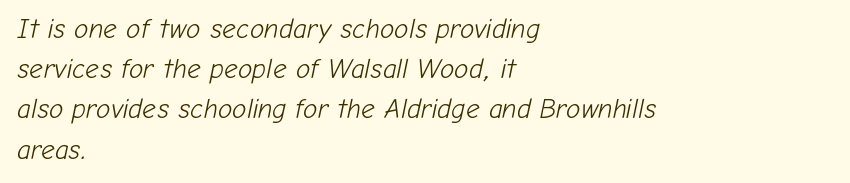
Beneath every word, the page is bare. Each line starts at the same left margin while the right side varies. Think standard paragraph weight, or any step lighter than that. The line-height multiplier appears to be the usual default. Nobody touched the tracking dial on this one.
